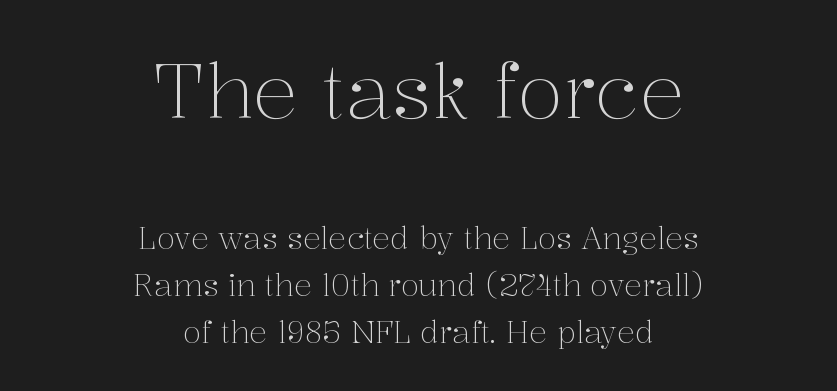
{"serif": "yes", "italic": "no", "bold": "no", "weight": "light", "width": "normal", "stroke_contrast": "medium", "x_height": "medium", "monospaced": "no", "underline": "no", "align": "center", "line_spacing": "normal", "line_spacing_ratio": 1.57, "letter_spacing": "normal", "letter_spacing_em": 0.0, "larger_block": "first", "size_ratio": 2.5, "glyph_px": 75}
